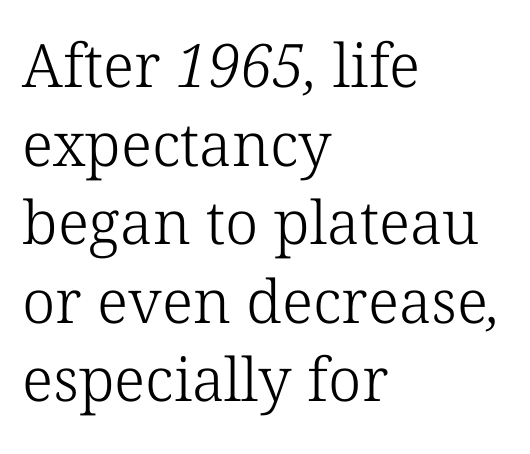
Successive baselines arrive at the customary interval. The passage shown has conventional tracking throughout. Is this a sans? No — the strokes have serifs. Compared with a typical body face, this is equally light or lighter still. These lines are rendered in a variable-pitch font.
